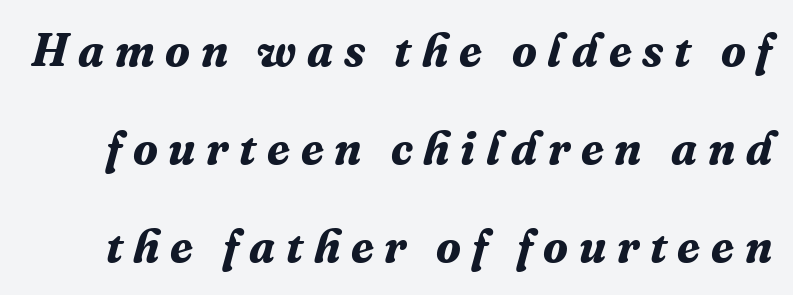
The passage shown has open, widely tracked lettering throughout. The zone under the glyphs is completely vacant. You could fit nearly another row in the gap between these rows. Proportional: the letters do not fall into vertical columns. This is serif lettering, the kind often seen in printed books. A typesetter would mark this as italic.
